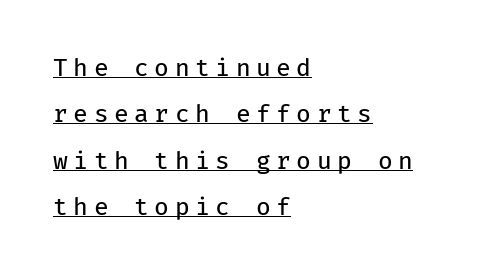
Q: Is the text bold? A: No.
Q: Is the text italic (slanted)? A: No, it is upright.
Q: Is the text underlined? A: Yes.
Q: How is the paragraph aligned? A: Left-aligned.
Q: Is the spacing between letters normal or unusually wide? A: Unusually wide.
Q: Is the spacing between lines tight, normal or loose? A: Loose.
